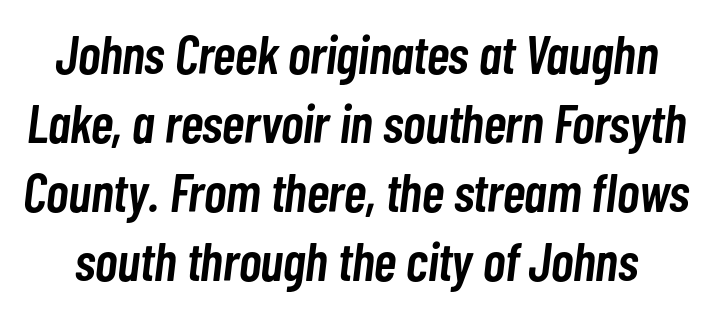
{"italic": "yes", "lean": "right", "slant_degrees": 7, "bold": "semi", "weight": "semibold", "width": "condensed", "stroke_contrast": "low", "x_height": "medium", "monospaced": "no", "underline": "no", "line_spacing": "normal", "line_spacing_ratio": 1.28, "letter_spacing": "normal", "letter_spacing_em": 0.0, "glyph_px": 54}
